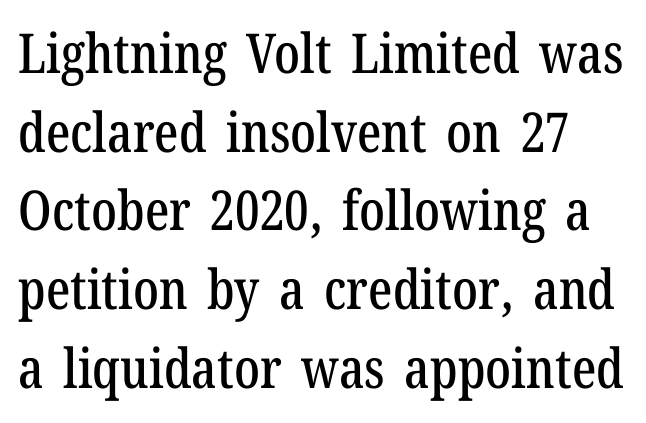
Is the letter spacing exaggerated? No — it looks like the ordinary default. Any mark beneath the type? The region is blank. A roman cut, with each character standing at attention. The passage shown stacks its lines at a standard gap. The face used here is proportionally spaced, like ordinary book or web type. The passage shown is typeset with a serif family.
